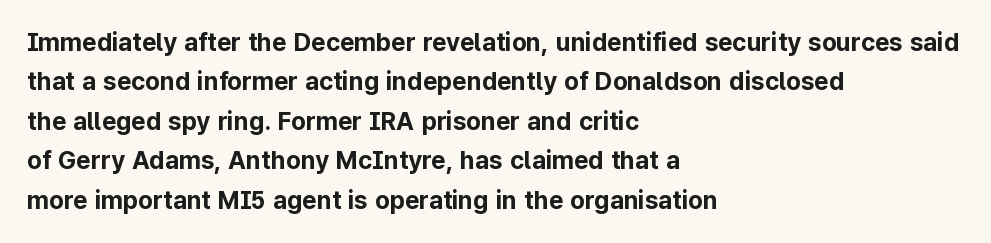
Evenly set lines give the paragraph a standard silhouette. Glance below the letters and you will spot only blank space. Typeset ragged right — the left edge is the straight one. This sample uses plain, unmodified letter spacing. Style check: upright. I'd describe the lettering as bold — thick and assertive.
